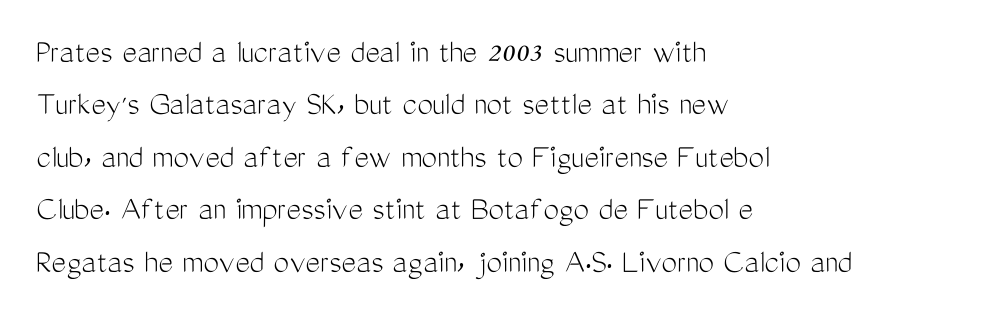
If you measured baseline to baseline, you'd find a middling distance. Italic? Not at all — the glyphs are vertical. The zone under the glyphs is completely vacant. The compositor pushed each line to the left boundary.
